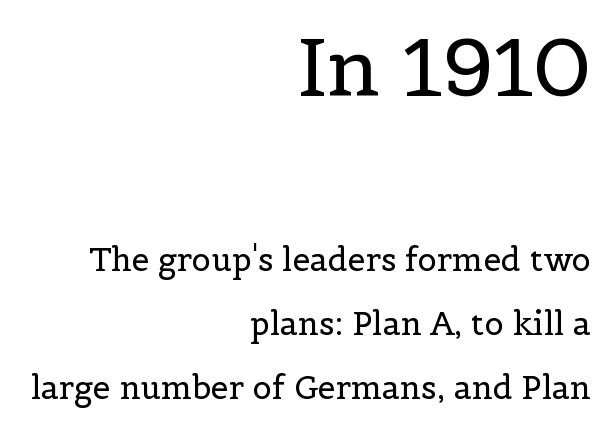
A typesetter would mark this as roman, not italic. Descenders are the only things crossing below the line. These glyphs show unthickened strokes, regular width or finer. The line-height multiplier appears high, well above default.
